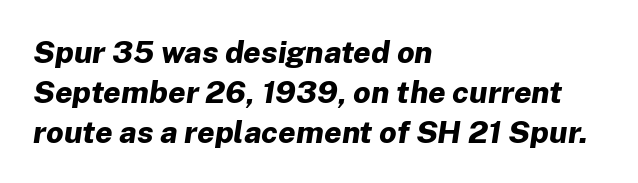
Q: Is the text bold? A: Yes.
Q: Is the text italic (slanted)? A: Yes, it leans right by about 8 degrees.
Q: Is the text underlined? A: No.
Q: How is the paragraph aligned? A: Left-aligned.
Q: Is the spacing between letters normal or unusually wide? A: Normal.
Q: Is the spacing between lines tight, normal or loose? A: Normal.
Q: Width (condensed, normal, or wide)? A: Normal.
Q: Stroke contrast? A: Low.
Q: x-height? A: Medium.
Q: Monospaced? A: No.
